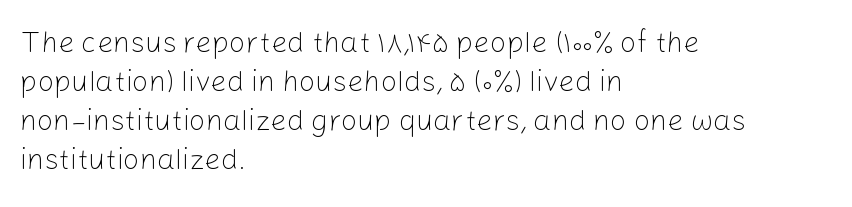
The image shows 29 px light sans-serif type, upright; set left-aligned, normal line spacing (1.35x), normal letter spacing, not underlined; low stroke contrast and a medium x-height.
